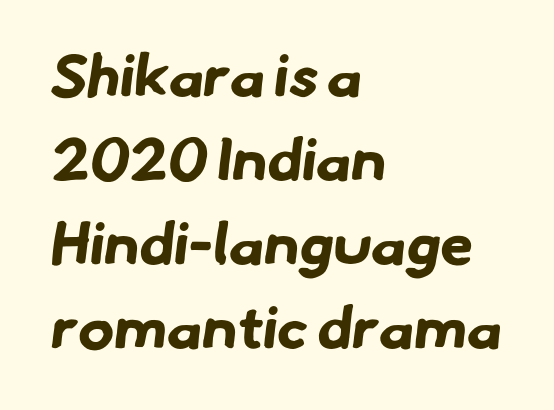
Q: Is the text bold? A: Yes.
Q: Is the typeface a serif or a sans-serif typeface? A: Sans-serif.
Q: Is the text underlined? A: No.
Q: How is the paragraph aligned? A: Left-aligned.
Q: Is the spacing between letters normal or unusually wide? A: Normal.
Q: Is the spacing between lines tight, normal or loose? A: Normal.
Q: Width (condensed, normal, or wide)? A: Normal.
Q: Stroke contrast? A: Low.
Q: x-height? A: Small.
Q: Monospaced? A: No.
